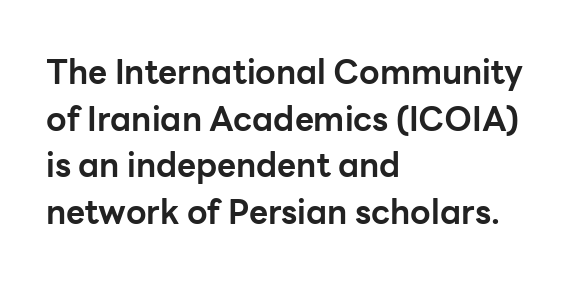
{"serif": "no", "italic": "no", "bold": "yes", "weight": "bold", "width": "normal", "stroke_contrast": "low", "x_height": "medium", "monospaced": "no", "underline": "no", "align": "left", "line_spacing": "normal", "line_spacing_ratio": 1.41, "letter_spacing": "normal", "letter_spacing_em": 0.0, "glyph_px": 33}
